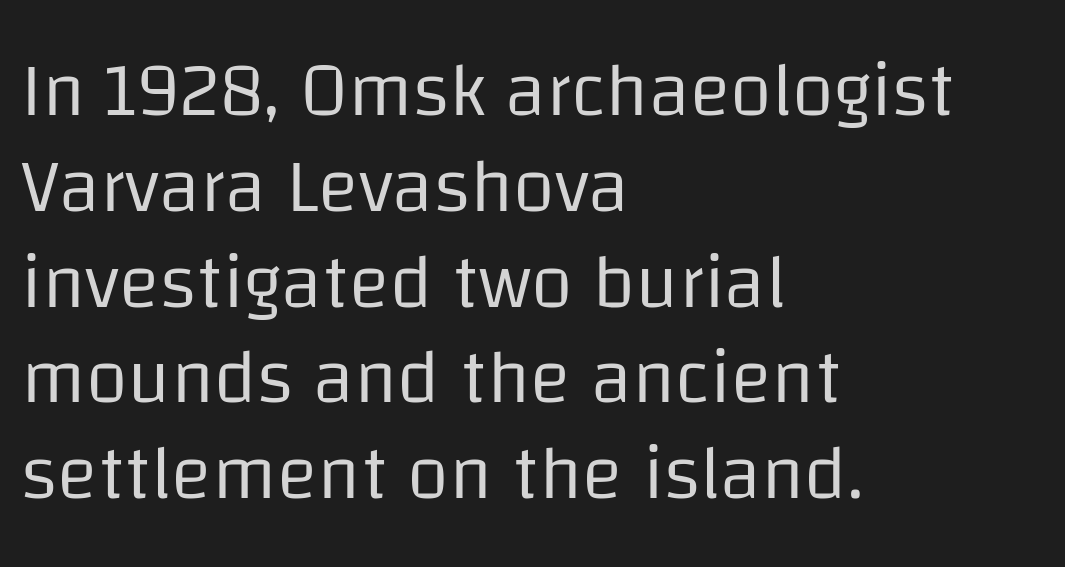
The passage is arranged the way most books set body copy — flush left. Examine the stroke ends and you'll find no serifs. On a weight scale, this lands at 450 or below. A bare baseline throughout the passage. Spacing verdict: proportional, widths tailored to each character. Reading down the column, the eye jumps a familiar distance to each next line.
